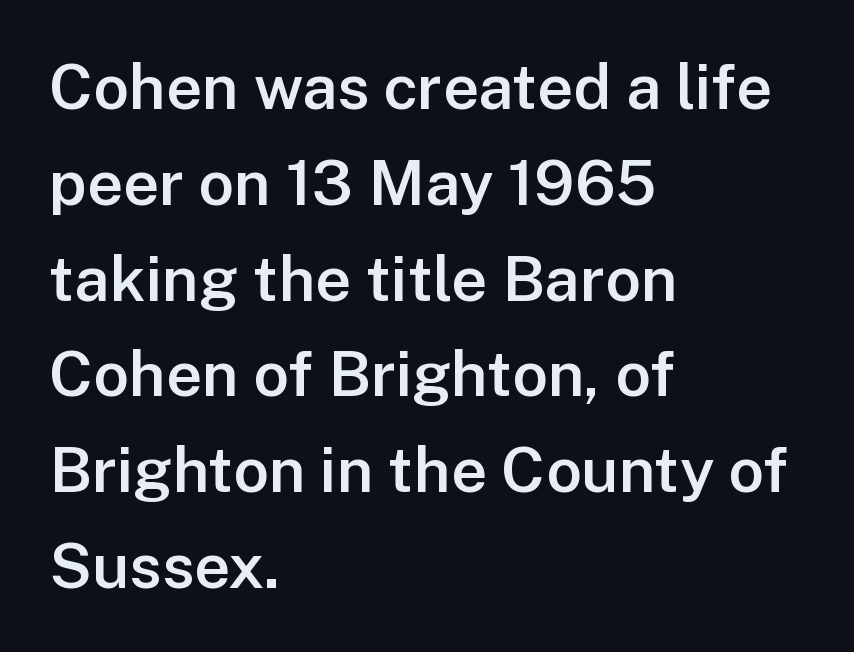
The image shows 63 px semibold sans-serif type, upright; set left-aligned, normal line spacing (1.52x), normal letter spacing, not underlined; low stroke contrast and a medium x-height.
